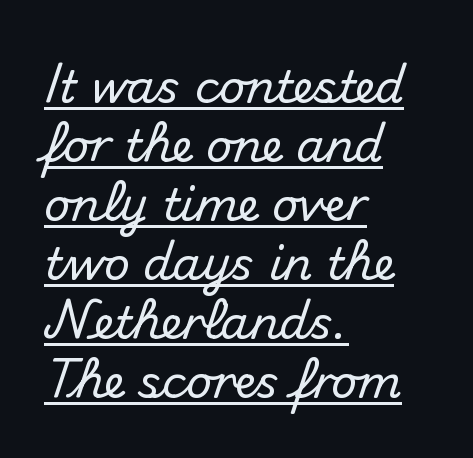
{"serif": "no", "width": "normal", "stroke_contrast": "medium", "x_height": "small", "monospaced": "no", "underline": "yes", "align": "left", "line_spacing": "normal", "line_spacing_ratio": 1.31, "letter_spacing": "normal", "letter_spacing_em": 0.0, "glyph_px": 45}
